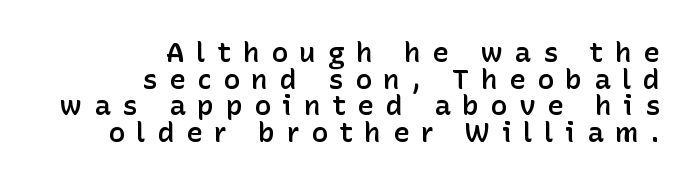
{"serif": "no", "italic": "no", "bold": "semi", "weight": "semibold", "width": "normal", "stroke_contrast": "low", "x_height": "medium", "monospaced": "no", "underline": "no", "align": "right", "line_spacing": "tight", "line_spacing_ratio": 0.95, "letter_spacing": "wide", "letter_spacing_em": 0.41, "glyph_px": 28}
